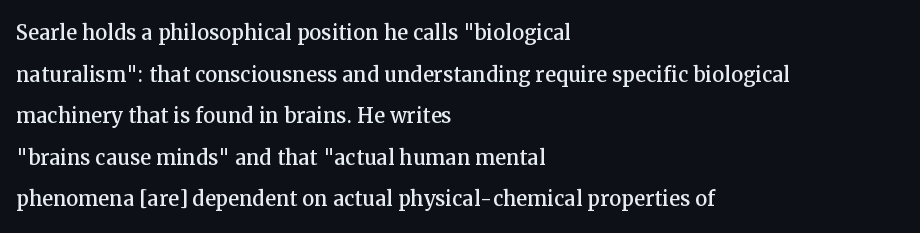
The image shows 27 px text type, upright; set left-aligned, normal line spacing (1.54x), normal letter spacing, not underlined.
